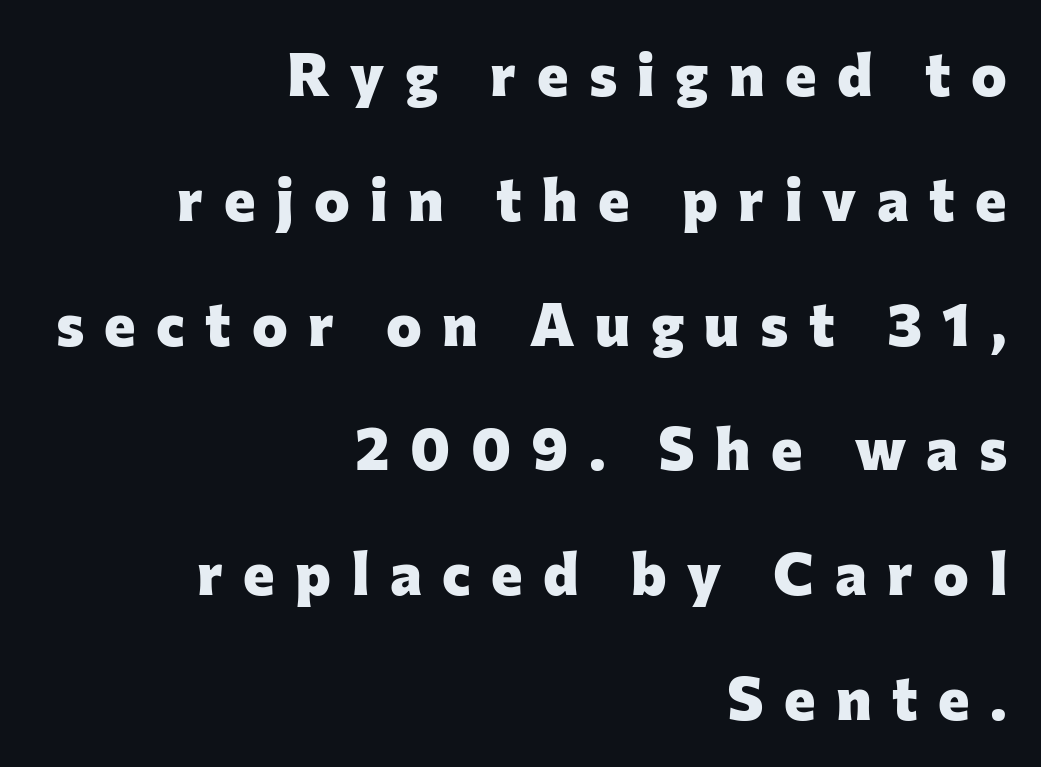
{"serif": "no", "italic": "no", "bold": "yes", "weight": "heavy", "width": "normal", "stroke_contrast": "low", "x_height": "medium", "monospaced": "no", "underline": "no", "align": "right", "line_spacing": "loose", "line_spacing_ratio": 2.08, "letter_spacing": "wide", "letter_spacing_em": 0.34, "glyph_px": 60}
